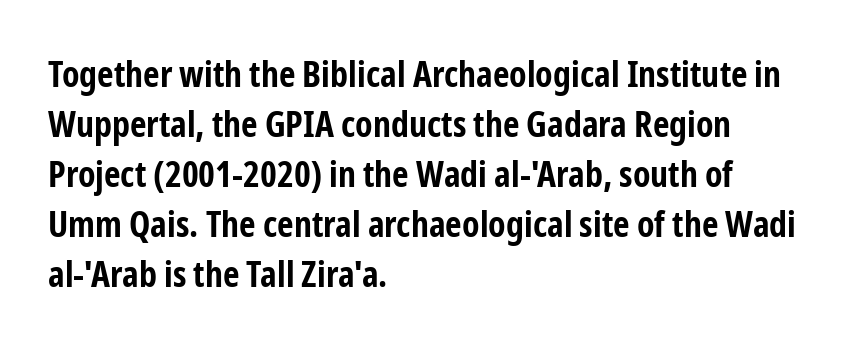
Leftover space on each line is placed entirely after the last word. To sum up the face: it is a sans, with no serifs. Typographic density is high because the face is bold. Posture: straight, roman, zero tilt. The line texture is even and compact thanks to regular tracking. A normal amount of white space separates one row of letters from the next.
